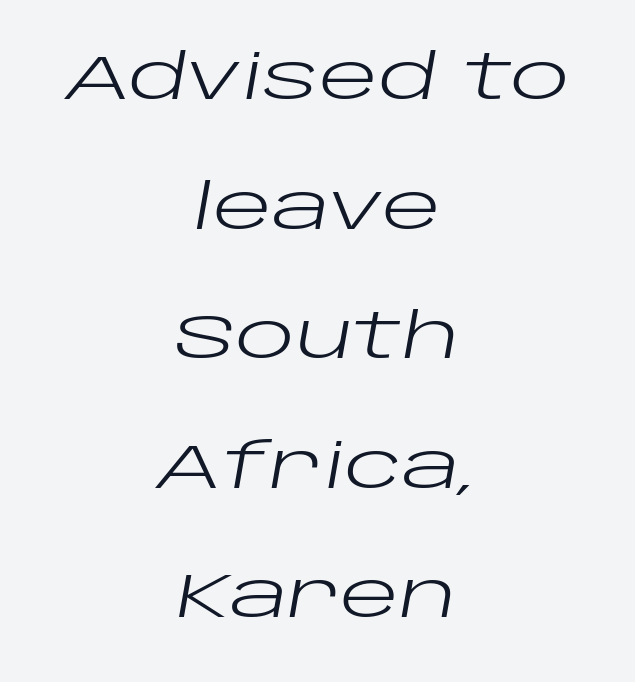
No word sits above an underline. This sample trades compactness for vertical openness between lines. Tracking value appears to be zero — textbook default spacing. This sample has the flowing, uneven cadence of proportional lettering.
